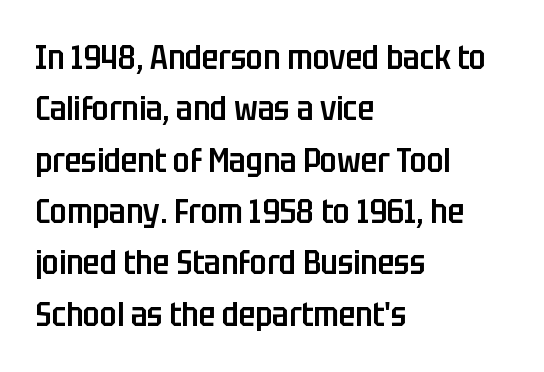
Q: Is the text bold? A: Semi-bold.
Q: Is the text italic (slanted)? A: No, it is upright.
Q: Is the typeface a serif or a sans-serif typeface? A: Sans-serif.
Q: Is the text underlined? A: No.
Q: How is the paragraph aligned? A: Left-aligned.
Q: Is the spacing between letters normal or unusually wide? A: Normal.
Q: Is the spacing between lines tight, normal or loose? A: Normal.
Q: Width (condensed, normal, or wide)? A: Condensed.
Q: Stroke contrast? A: Low.
Q: x-height? A: Large.
Q: Monospaced? A: No.
